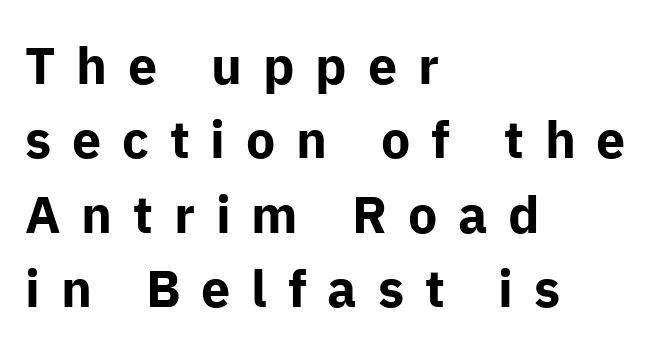
The image shows 52 px bold sans-serif type, upright; set left-aligned, normal line spacing (1.43x), unusually wide letter spacing (+0.4 em), not underlined; low stroke contrast and a medium x-height.
